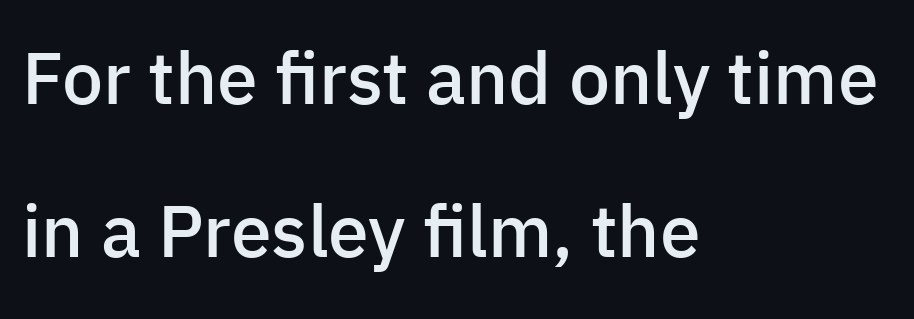
Q: Is the text bold? A: Semi-bold.
Q: Is the text italic (slanted)? A: No, it is upright.
Q: Is the typeface a serif or a sans-serif typeface? A: Sans-serif.
Q: Is the text underlined? A: No.
Q: How is the paragraph aligned? A: Left-aligned.
Q: Is the spacing between letters normal or unusually wide? A: Normal.
Q: Is the spacing between lines tight, normal or loose? A: Loose.
Q: Width (condensed, normal, or wide)? A: Normal.
Q: Stroke contrast? A: Low.
Q: x-height? A: Medium.
Q: Monospaced? A: No.
